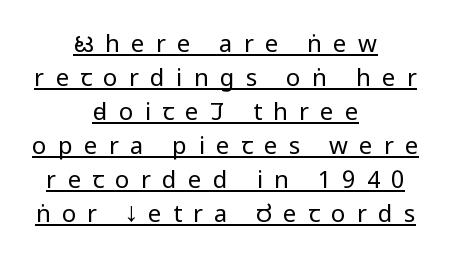
{"italic": "no", "bold": "no", "underline": "yes", "align": "center", "line_spacing": "normal", "line_spacing_ratio": 1.42, "letter_spacing": "wide", "letter_spacing_em": 0.47, "glyph_px": 24}
